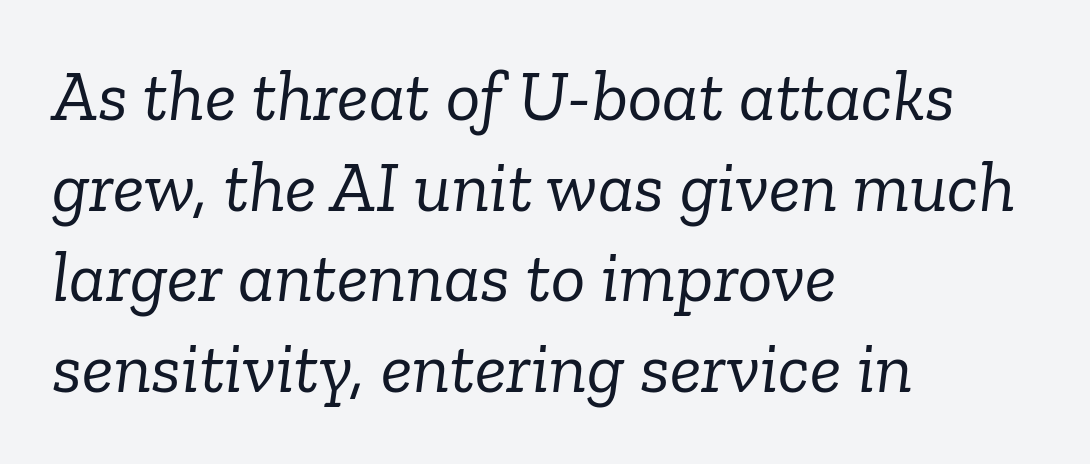
{"serif": "yes", "italic": "yes", "lean": "right", "slant_degrees": 6, "bold": "no", "weight": "light", "width": "normal", "stroke_contrast": "low", "x_height": "medium", "monospaced": "no", "underline": "no", "align": "left", "line_spacing": "normal", "line_spacing_ratio": 1.26, "letter_spacing": "normal", "letter_spacing_em": 0.0, "glyph_px": 72}
